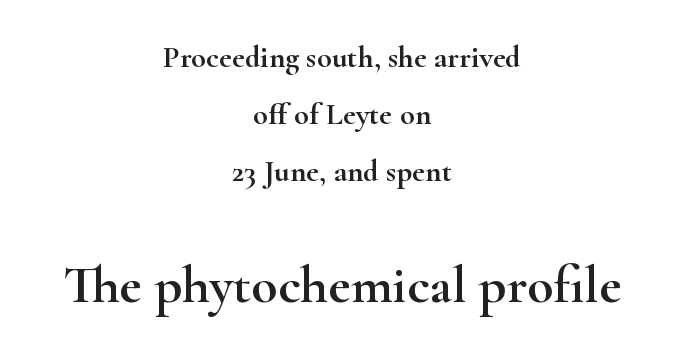
Ordinary non-slanted type is in use. Type style note: has serifs. Words appear dense and cohesive because spacing is normal. A student would notice the bottom passage is typeset larger than what precedes it. Reading down the block, each line starts at a different indent, mirrored at its end. Underlining? Definitely not there.
